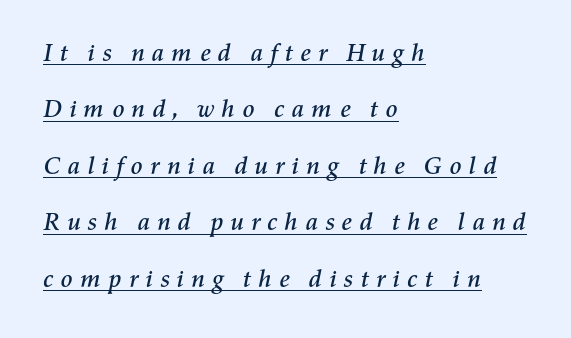
Q: Is the text italic (slanted)? A: Yes, it leans right by about 11 degrees.
Q: Is the text underlined? A: Yes.
Q: How is the paragraph aligned? A: Left-aligned.
Q: Is the spacing between letters normal or unusually wide? A: Unusually wide.
Q: Is the spacing between lines tight, normal or loose? A: Loose.
